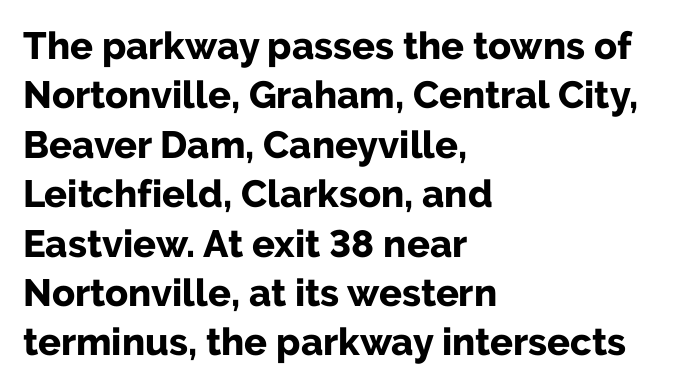
Here the glyphs are tracked normally, forming tight word shapes. What weight is shown? A full bold with thick strokes. Does the leading feel generous? No, just average. The compositor pushed each line to the left boundary.
